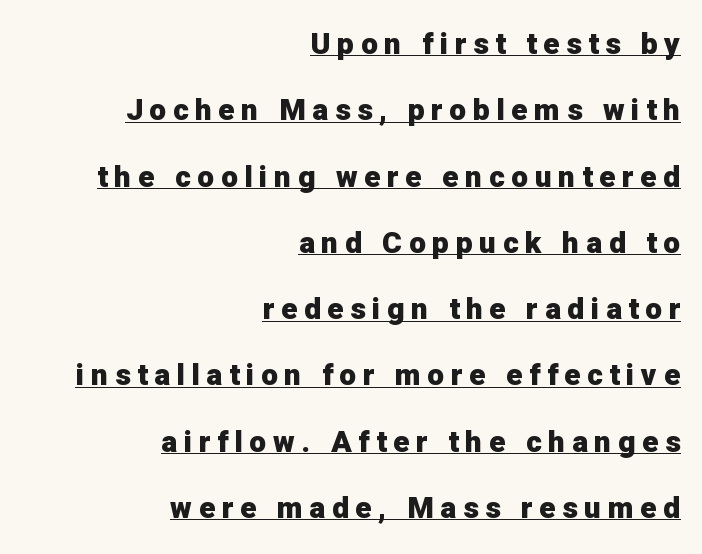
{"serif": "no", "italic": "no", "bold": "yes", "weight": "heavy", "width": "normal", "stroke_contrast": "low", "x_height": "medium", "monospaced": "no", "underline": "yes", "align": "right", "line_spacing": "loose", "line_spacing_ratio": 2.21, "letter_spacing": "wide", "letter_spacing_em": 0.22, "glyph_px": 30}
